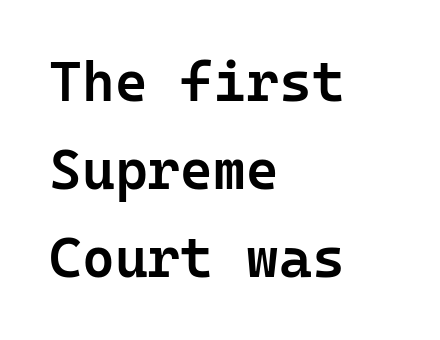
{"serif": "no", "italic": "no", "bold": "semi", "weight": "semibold", "width": "normal", "stroke_contrast": "low", "x_height": "medium", "underline": "no", "align": "left", "line_spacing": "normal", "line_spacing_ratio": 1.57, "letter_spacing": "normal", "letter_spacing_em": 0.0, "glyph_px": 56}
